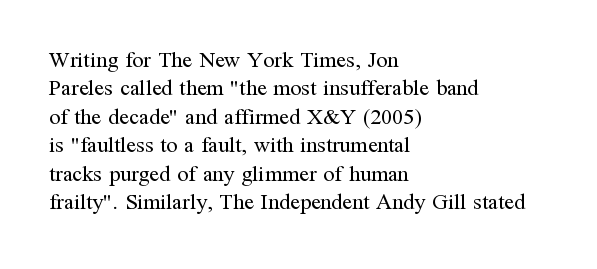
The image shows 22 px text type, upright; set left-aligned, normal line spacing (1.29x), normal letter spacing, not underlined.
